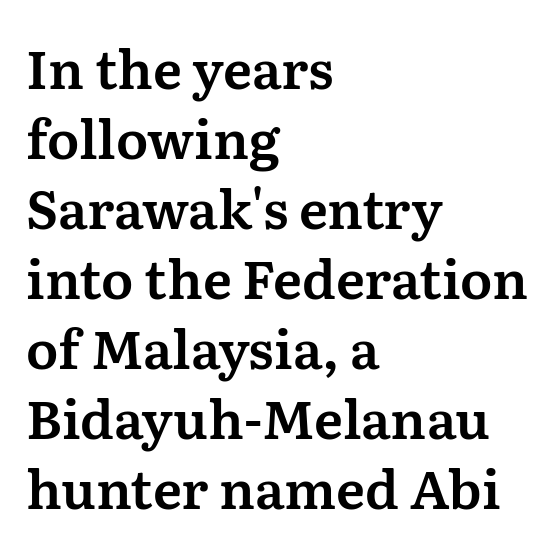
Does extra space separate the letters? No, they use regular spacing. In terms of leading, this rendering sits right in the middle. A clean baseline with only descenders dipping below it. This sample has the flowing, uneven cadence of proportional lettering. You can tell from the footed stems that serif type was used.
